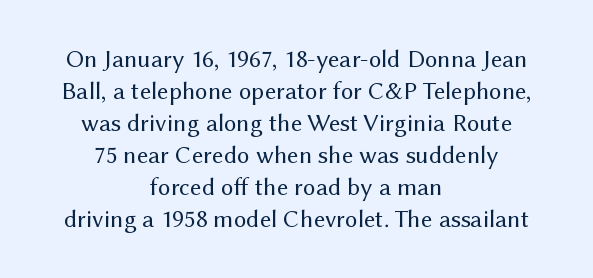
{"italic": "no", "bold": "no", "underline": "no", "align": "center", "line_spacing": "normal", "line_spacing_ratio": 1.28, "letter_spacing": "normal", "letter_spacing_em": 0.0, "glyph_px": 25}
